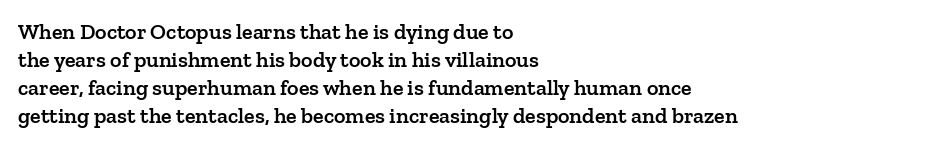
{"italic": "no", "bold": "semi", "underline": "no", "align": "left", "line_spacing": "normal", "line_spacing_ratio": 1.28, "letter_spacing": "normal", "letter_spacing_em": 0.0, "glyph_px": 22}
